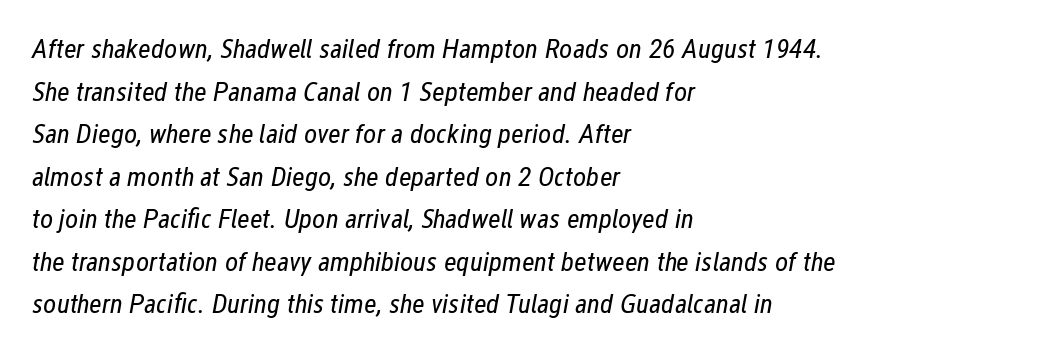
Q: Is the text bold? A: No.
Q: Is the text italic (slanted)? A: Yes, it leans right by about 12 degrees.
Q: Is the text underlined? A: No.
Q: How is the paragraph aligned? A: Left-aligned.
Q: Is the spacing between letters normal or unusually wide? A: Normal.
Q: Is the spacing between lines tight, normal or loose? A: Normal.
Q: Width (condensed, normal, or wide)? A: Condensed.
Q: Stroke contrast? A: Low.
Q: x-height? A: Medium.
Q: Monospaced? A: No.
